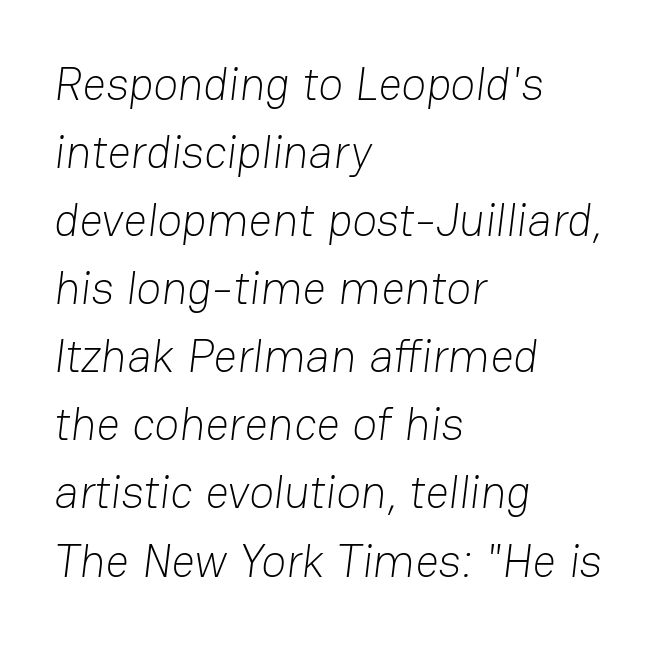
The image shows 46 px light sans-serif type; set left-aligned, normal line spacing (1.48x), normal letter spacing, not underlined; low stroke contrast and a medium x-height.
